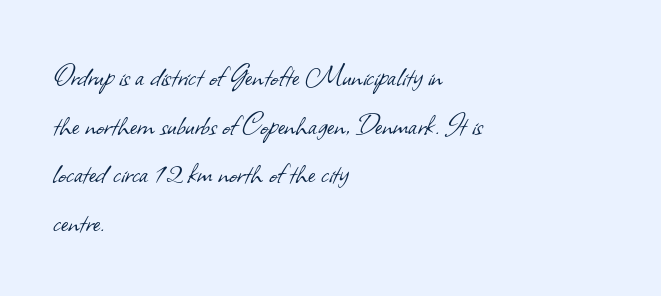
The image shows 34 px light sans-serif type; set left-aligned, normal line spacing (1.43x), normal letter spacing, not underlined; low stroke contrast and a small x-height.
